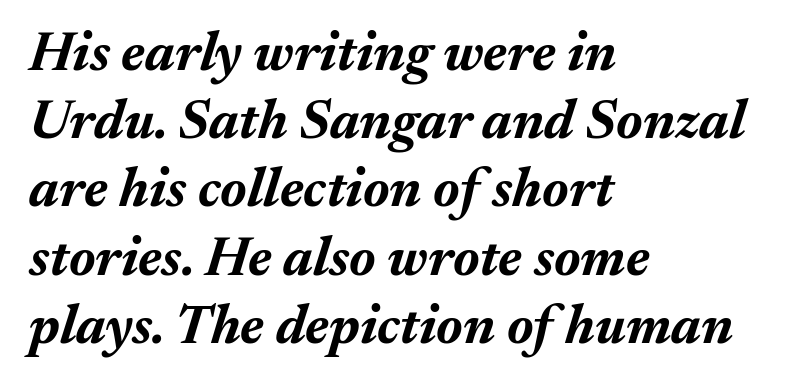
Horizontal alignment here is leftward, the default for most running prose. Strong, thick strokes mark this as bold type. These lines are rendered in a variable-pitch font. Honestly, the letter spacing is just normal — you wouldn't notice it. Looking at the ascenders, they clearly lean. The space directly below the letters is spotless.
